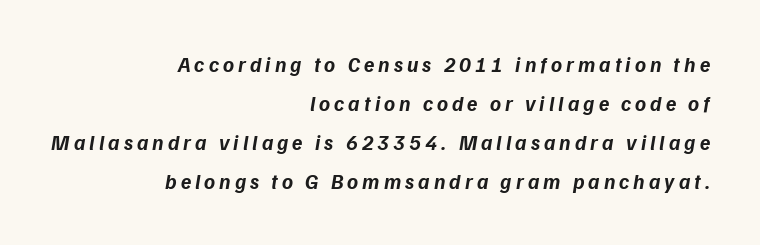
{"italic": "yes", "lean": "right", "slant_degrees": 9, "bold": "yes", "underline": "no", "align": "right", "line_spacing_ratio": 1.86, "glyph_px": 21}
